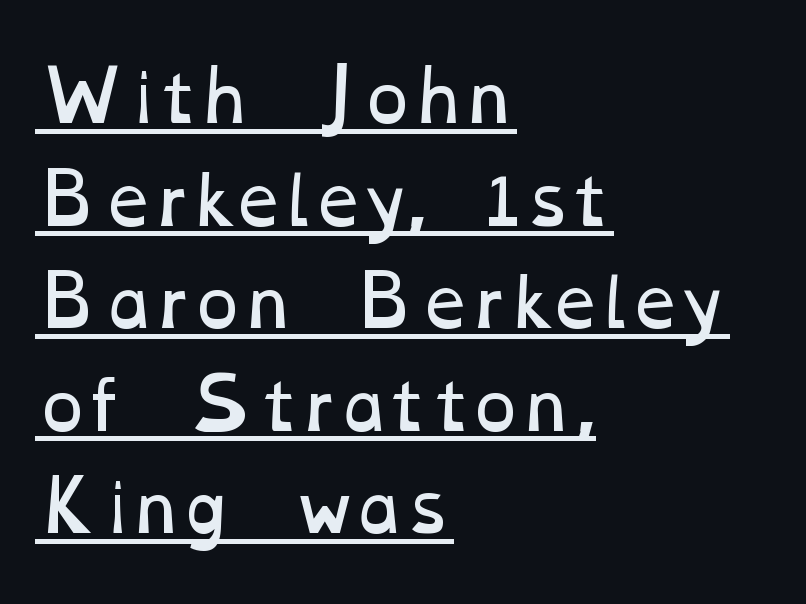
Ink coverage per letter is moderate at most. Horizontal alignment here is leftward, the default for most running prose. A normal amount of white space separates one row of letters from the next. The letters sit at their default tracking, neither squeezed nor spread. Somebody hit Ctrl+U on this one — the words are underlined. Varying glyph widths throughout — classic text-font behaviour.
